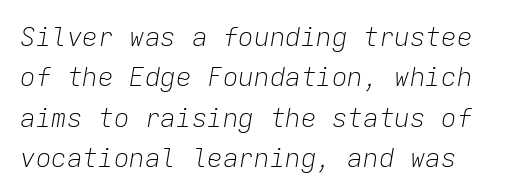
The rendering uses a moderate line-height, typical for paragraphs. Letters rest on an invisible, unmarked baseline. The specimen reads as italic at a glance. Inter-character spacing is left at the font's built-in metrics. Caption: face not bold, strokes unweighted.
